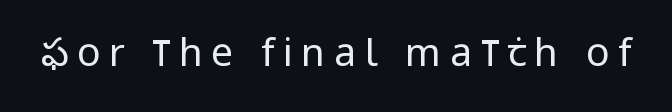
The letters advance in unequal steps, a hallmark of proportional type. A light-to-regular cut is what we see here. Are there feet on the stems? There aren't — it's a sans. Every character sits straight up, as roman type does.
